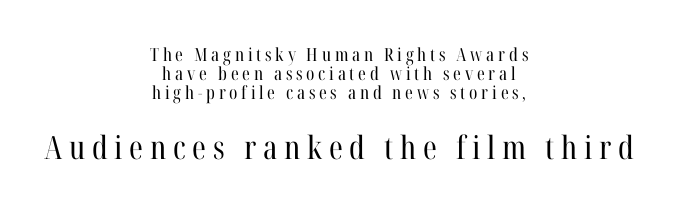
Q: Is the text bold? A: No.
Q: Is the text italic (slanted)? A: No, it is upright.
Q: Is the typeface a serif or a sans-serif typeface? A: Serif.
Q: Is the text underlined? A: No.
Q: How is the paragraph aligned? A: Centered.
Q: Is the spacing between letters normal or unusually wide? A: Unusually wide.
Q: Is the spacing between lines tight, normal or loose? A: Tight.
Q: Which block of text is set in a larger size, the first (top) or the second (bottom)? A: The second (bottom) one.
Q: Width (condensed, normal, or wide)? A: Condensed.
Q: Stroke contrast? A: High.
Q: x-height? A: Medium.
Q: Monospaced? A: No.
